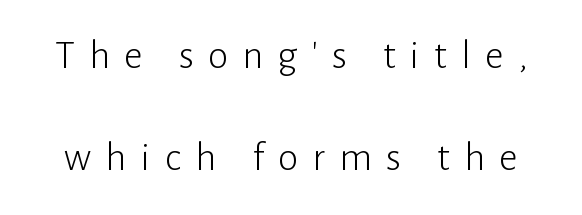
{"serif": "no", "italic": "no", "bold": "no", "weight": "light", "width": "normal", "stroke_contrast": "low", "x_height": "medium", "monospaced": "no", "underline": "no", "line_spacing": "loose", "line_spacing_ratio": 2.49, "letter_spacing": "wide", "letter_spacing_em": 0.35, "glyph_px": 41}
